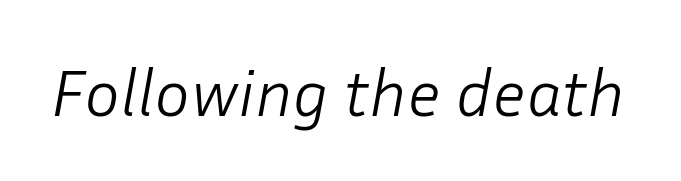
The typography opts for an oblique posture over an upright one. Anything drawn beneath the words? Only blank space. Counters stay open thanks to moderate or lighter strokes. These lines are rendered in a variable-pitch font.
